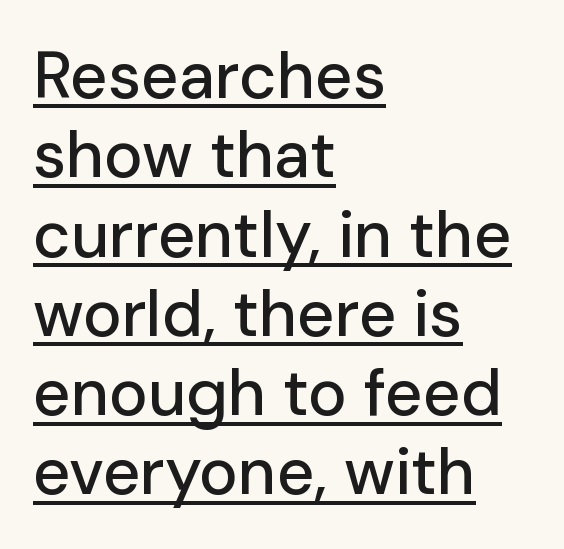
{"serif": "no", "italic": "no", "width": "normal", "stroke_contrast": "low", "x_height": "medium", "monospaced": "no", "underline": "yes", "align": "left", "line_spacing_ratio": 1.22, "letter_spacing": "normal", "letter_spacing_em": 0.0, "glyph_px": 65}
